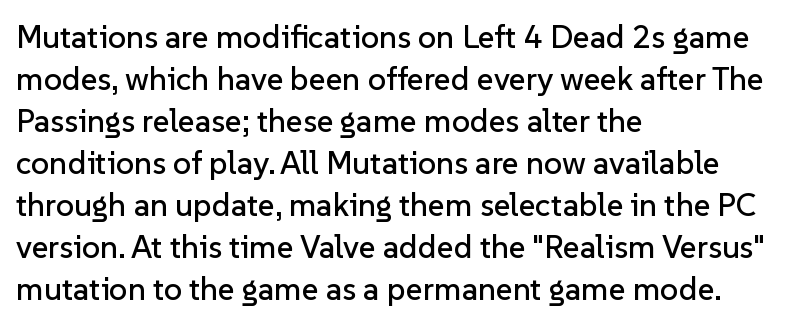
The designer left line spacing at the default. Every character sits straight up, as roman type does. Serif or sans? Sans — the stroke terminals are bare. Underlining? Definitely not there. Nothing unusual about the tracking: characters are spaced as the font intends.
